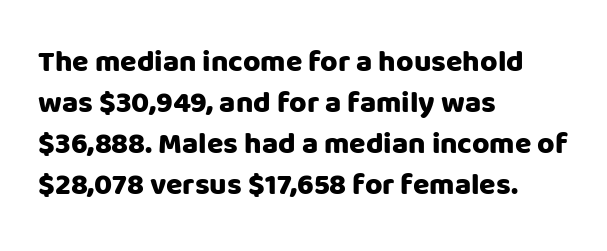
The image shows 30 px heavy sans-serif type, upright; set left-aligned, normal line spacing (1.37x), normal letter spacing, not underlined; low stroke contrast and a large x-height.
